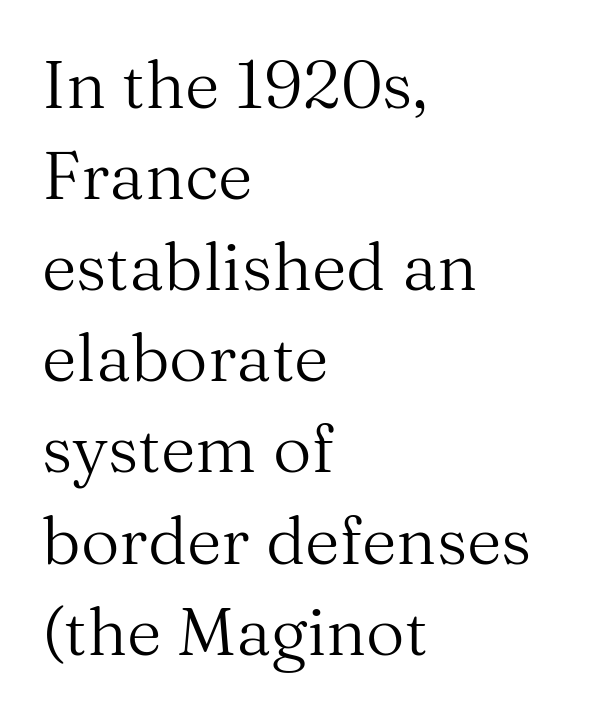
Q: Is the text bold? A: No.
Q: Is the text italic (slanted)? A: No, it is upright.
Q: Is the typeface a serif or a sans-serif typeface? A: Serif.
Q: Is the text underlined? A: No.
Q: How is the paragraph aligned? A: Left-aligned.
Q: Is the spacing between letters normal or unusually wide? A: Normal.
Q: Is the spacing between lines tight, normal or loose? A: Normal.
Q: Width (condensed, normal, or wide)? A: Normal.
Q: Stroke contrast? A: Medium.
Q: x-height? A: Medium.
Q: Monospaced? A: No.
